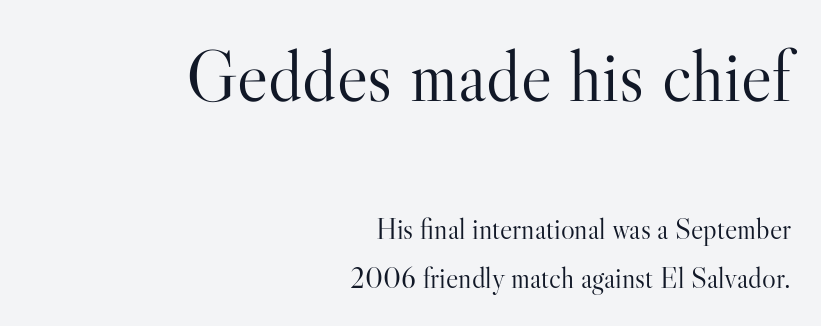
These lines sit exactly where default settings would place them. The rendering uses natural spacing where letterforms have individual widths. The paragraph shown leans on its right margin. The passage shown begins with its larger block and ends with its smaller one. Stroke terminals: seriffed.
